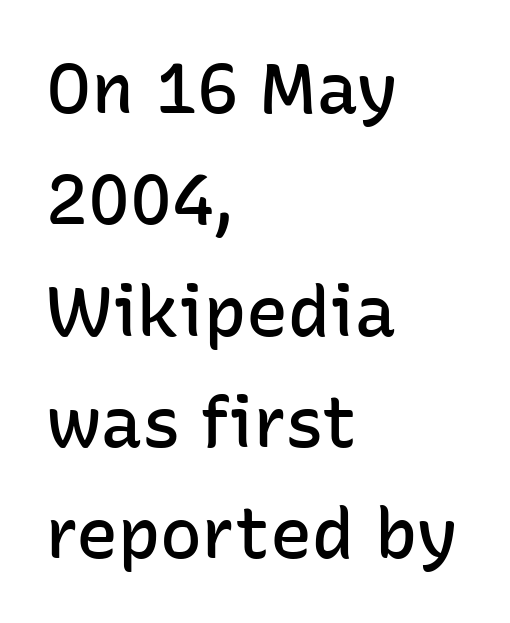
These lines are set flush left with a ragged right edge. When letters stand straight like this, we call the style roman or upright. The lines sit at an ordinary, default distance from one another. You could not count columns in this text — the font is proportionally spaced. No word sits above an underline.
